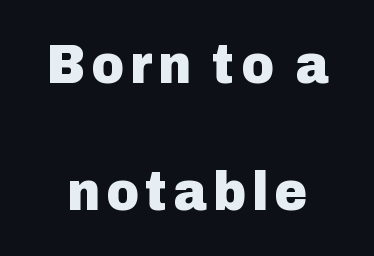
Q: Is the text bold? A: Yes.
Q: Is the text italic (slanted)? A: No, it is upright.
Q: Is the typeface a serif or a sans-serif typeface? A: Sans-serif.
Q: Is the text underlined? A: No.
Q: Is the spacing between lines tight, normal or loose? A: Loose.
Q: Width (condensed, normal, or wide)? A: Normal.
Q: Stroke contrast? A: Low.
Q: x-height? A: Medium.
Q: Monospaced? A: No.
